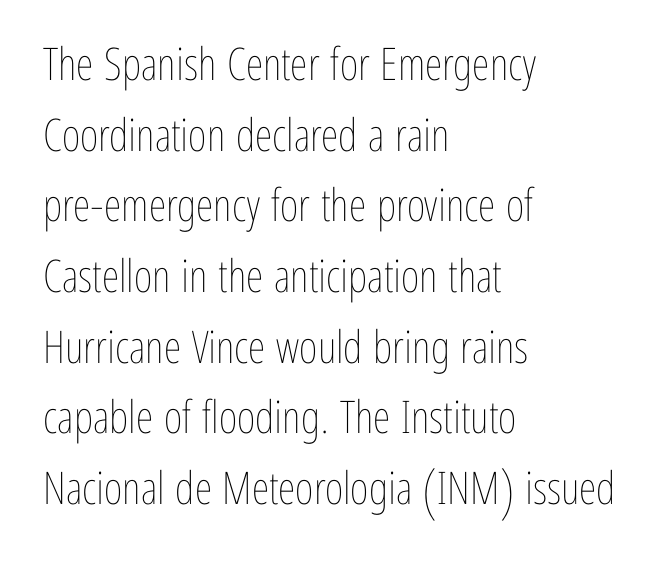
Quick note: underline off. On a weight scale, this lands at 450 or below. Spacing verdict: proportional, widths tailored to each character. The typography opts for an upright posture over an oblique one.
